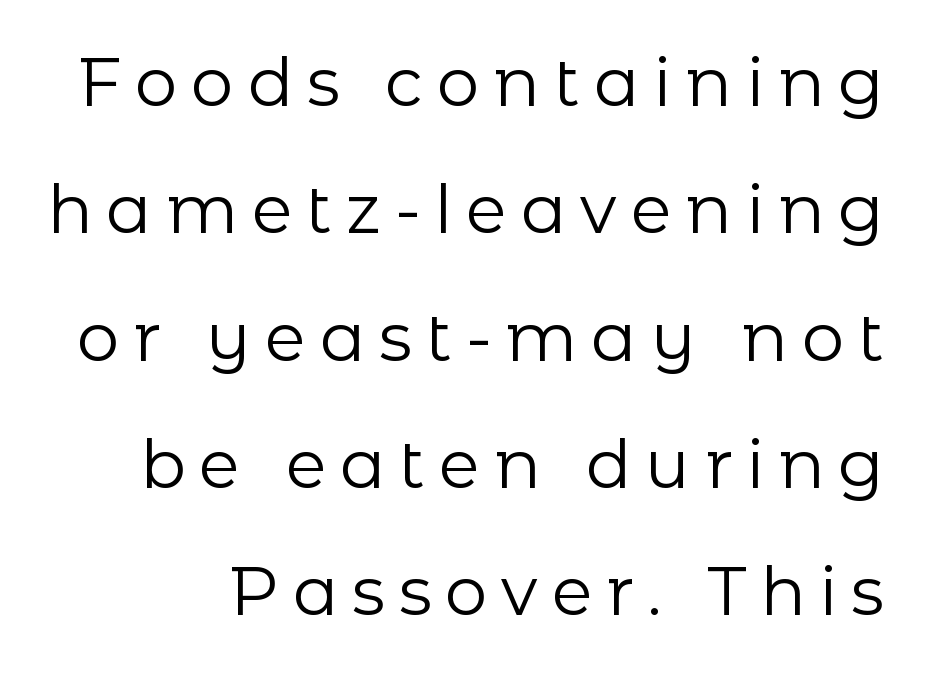
{"serif": "no", "italic": "no", "bold": "no", "weight": "regular", "width": "normal", "stroke_contrast": "low", "x_height": "medium", "monospaced": "no", "underline": "no", "line_spacing": "loose", "line_spacing_ratio": 1.9, "letter_spacing": "wide", "letter_spacing_em": 0.21, "glyph_px": 67}
